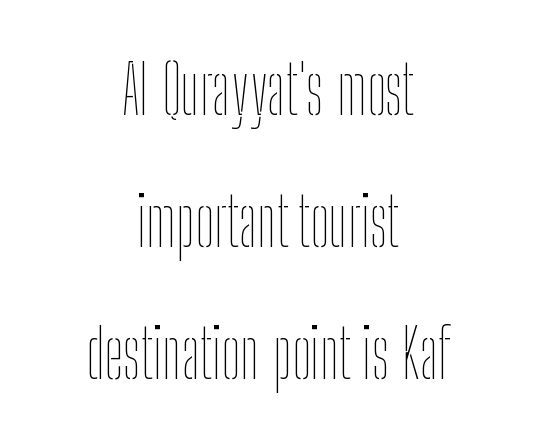
{"italic": "no", "bold": "no", "weight": "thin", "width": "condensed", "stroke_contrast": "low", "x_height": "medium", "monospaced": "no", "underline": "no", "align": "center", "line_spacing": "loose", "line_spacing_ratio": 1.97, "letter_spacing": "normal", "letter_spacing_em": 0.0, "glyph_px": 67}
